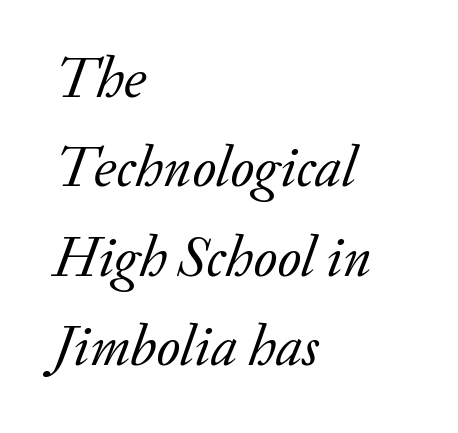
Q: Is the text bold? A: No.
Q: Is the text italic (slanted)? A: Yes, it leans right by about 20 degrees.
Q: Is the typeface a serif or a sans-serif typeface? A: Serif.
Q: Is the text underlined? A: No.
Q: How is the paragraph aligned? A: Left-aligned.
Q: Is the spacing between letters normal or unusually wide? A: Normal.
Q: Is the spacing between lines tight, normal or loose? A: Normal.
Q: Width (condensed, normal, or wide)? A: Normal.
Q: Stroke contrast? A: Low.
Q: x-height? A: Small.
Q: Monospaced? A: No.
